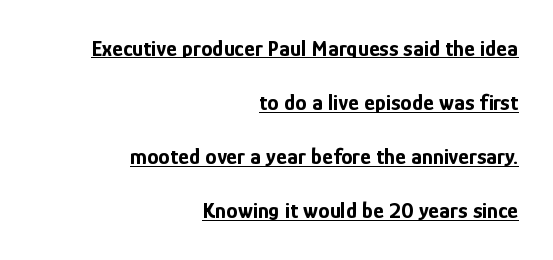
Reading down the column, the eye jumps a long way to each next line. This is the regular roman posture of the typeface. This is underlined copy, the kind a proofreader might mark for attention. The rendering uses a bold face; every stroke is thick and dark. Nothing unusual about the tracking: characters are spaced as the font intends. In CSS terms this would be text-align: right.
